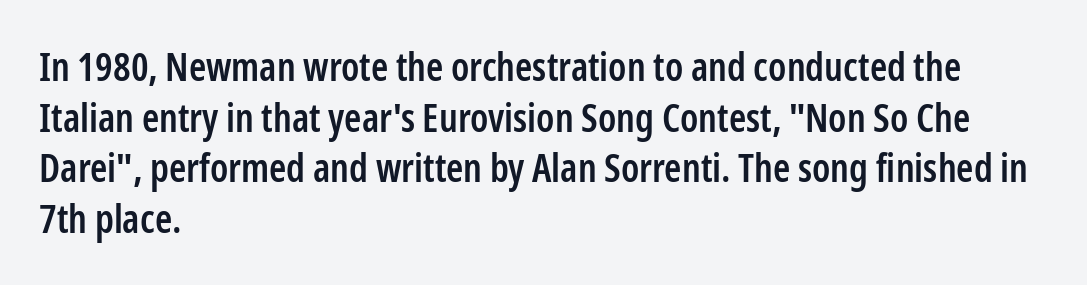
{"serif": "no", "italic": "no", "bold": "semi", "weight": "semibold", "width": "condensed", "stroke_contrast": "low", "x_height": "medium", "monospaced": "no", "underline": "no", "align": "left", "line_spacing": "normal", "line_spacing_ratio": 1.3, "letter_spacing": "normal", "letter_spacing_em": 0.0, "glyph_px": 39}
